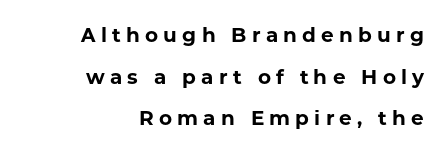
The image shows 20 px bold type, upright; set right-aligned, loose line spacing (2.08x), unusually wide letter spacing (+0.26 em), not underlined.
